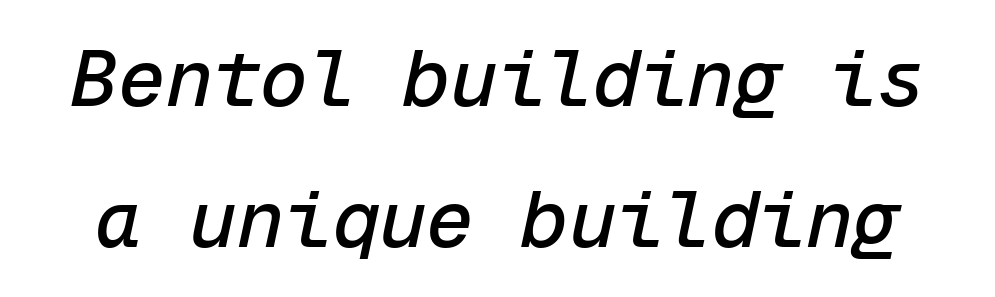
The image shows 79 px text type, italic (leaning right), monospaced; set line spacing 1.78x, normal letter spacing, not underlined; low stroke contrast and a medium x-height.
